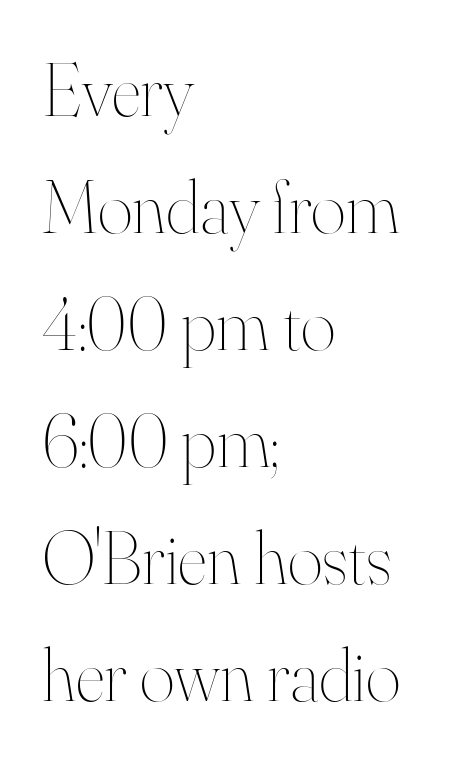
A classic flush-left, rag-right setting is used for this passage. Bare-footed words on every line. Caption: standard tracking, unaltered. Note the varied advance widths — an 'i' is clearly narrower than an 'm'. Interline gaps are of average width in this sample. No heavy texture on the line: the type isn't bold.
